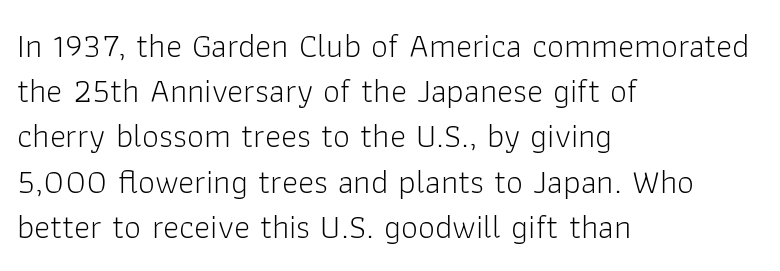
{"serif": "no", "italic": "no", "bold": "no", "weight": "light", "width": "normal", "stroke_contrast": "low", "x_height": "medium", "monospaced": "no", "underline": "no", "align": "left", "line_spacing": "normal", "line_spacing_ratio": 1.33, "letter_spacing": "normal", "letter_spacing_em": 0.0, "glyph_px": 34}
